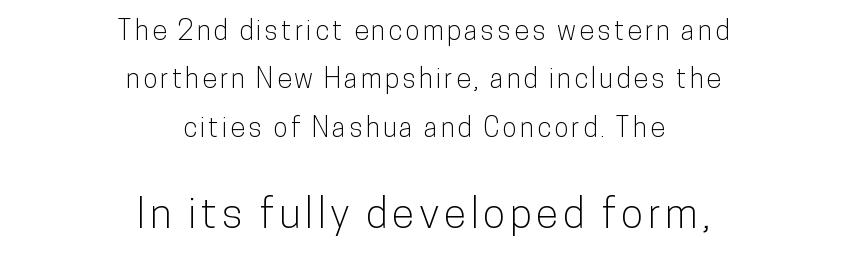
The image shows 41 px condensed sans-serif type, upright; set centered, line spacing 1.79x, not underlined; the second (bottom) block is 1.52x larger; low stroke contrast and a medium x-height.
